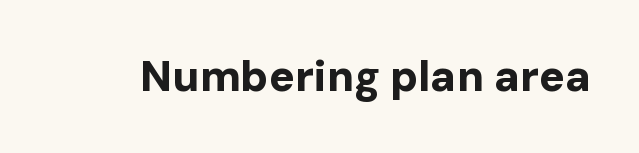
Q: Is the text bold? A: Yes.
Q: Is the text italic (slanted)? A: No, it is upright.
Q: Is the typeface a serif or a sans-serif typeface? A: Sans-serif.
Q: Is the text underlined? A: No.
Q: Is the spacing between letters normal or unusually wide? A: Normal.
Q: Width (condensed, normal, or wide)? A: Normal.
Q: Stroke contrast? A: Low.
Q: x-height? A: Medium.
Q: Monospaced? A: No.
